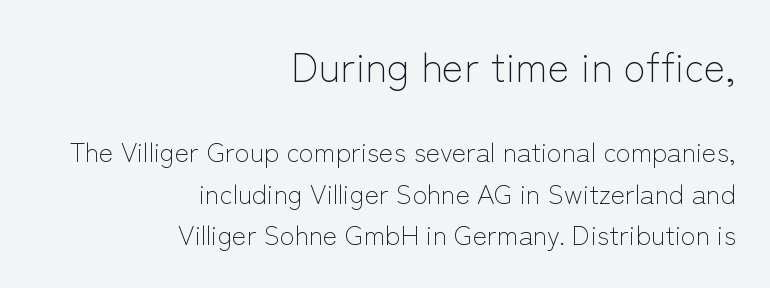
Q: Is the text bold? A: No.
Q: Is the text italic (slanted)? A: No, it is upright.
Q: Is the typeface a serif or a sans-serif typeface? A: Sans-serif.
Q: Is the text underlined? A: No.
Q: How is the paragraph aligned? A: Right-aligned.
Q: Is the spacing between letters normal or unusually wide? A: Normal.
Q: Is the spacing between lines tight, normal or loose? A: Normal.
Q: Which block of text is set in a larger size, the first (top) or the second (bottom)? A: The first (top) one.
Q: Width (condensed, normal, or wide)? A: Normal.
Q: Stroke contrast? A: Low.
Q: x-height? A: Medium.
Q: Monospaced? A: No.
